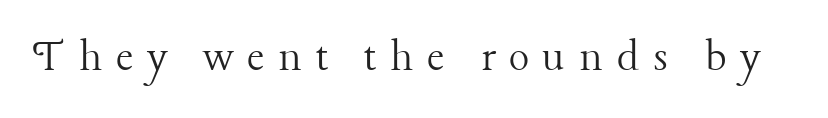
Q: Is the text bold? A: No.
Q: Is the text italic (slanted)? A: No, it is upright.
Q: Is the typeface a serif or a sans-serif typeface? A: Serif.
Q: Is the text underlined? A: No.
Q: Is the spacing between letters normal or unusually wide? A: Unusually wide.
Q: Width (condensed, normal, or wide)? A: Normal.
Q: Stroke contrast? A: Low.
Q: x-height? A: Medium.
Q: Monospaced? A: No.
